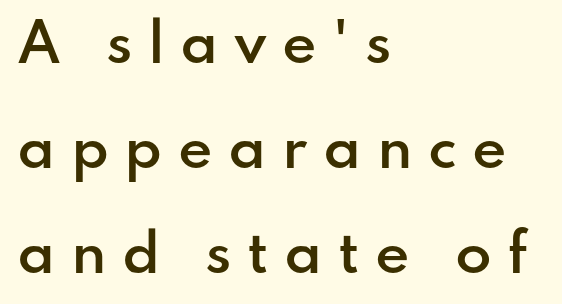
Q: Is the text bold? A: Semi-bold.
Q: Is the text italic (slanted)? A: No, it is upright.
Q: Is the typeface a serif or a sans-serif typeface? A: Sans-serif.
Q: Is the text underlined? A: No.
Q: How is the paragraph aligned? A: Left-aligned.
Q: Is the spacing between letters normal or unusually wide? A: Unusually wide.
Q: Is the spacing between lines tight, normal or loose? A: Loose.
Q: Width (condensed, normal, or wide)? A: Normal.
Q: Stroke contrast? A: Low.
Q: x-height? A: Small.
Q: Monospaced? A: No.
